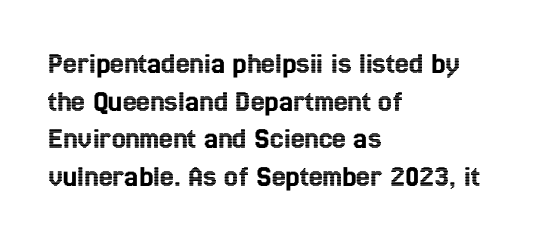
Q: Is the text italic (slanted)? A: No, it is upright.
Q: Is the text underlined? A: No.
Q: How is the paragraph aligned? A: Left-aligned.
Q: Is the spacing between letters normal or unusually wide? A: Normal.
Q: Width (condensed, normal, or wide)? A: Condensed.
Q: x-height? A: Medium.
Q: Monospaced? A: No.
